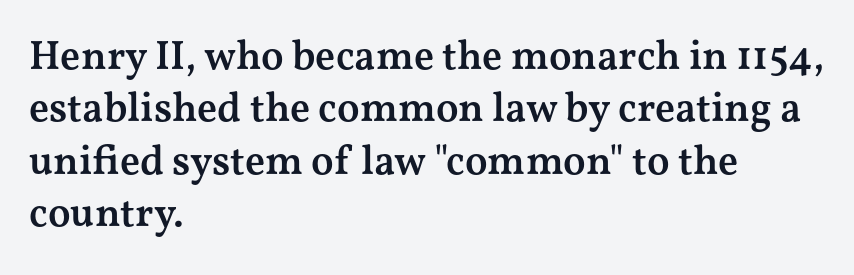
Q: Is the text bold? A: Semi-bold.
Q: Is the text italic (slanted)? A: No, it is upright.
Q: Is the typeface a serif or a sans-serif typeface? A: Serif.
Q: Is the text underlined? A: No.
Q: How is the paragraph aligned? A: Left-aligned.
Q: Is the spacing between letters normal or unusually wide? A: Normal.
Q: Is the spacing between lines tight, normal or loose? A: Normal.
Q: Width (condensed, normal, or wide)? A: Wide.
Q: Stroke contrast? A: Medium.
Q: x-height? A: Medium.
Q: Monospaced? A: No.
